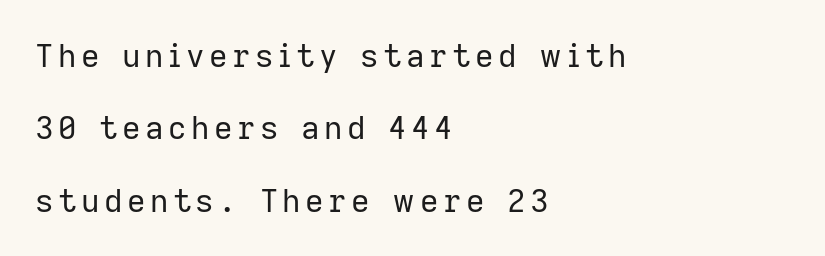
The image shows 32 px regular-weight sans-serif type, upright; set left-aligned, loose line spacing (2.26x), not underlined; low stroke contrast and a medium x-height.
